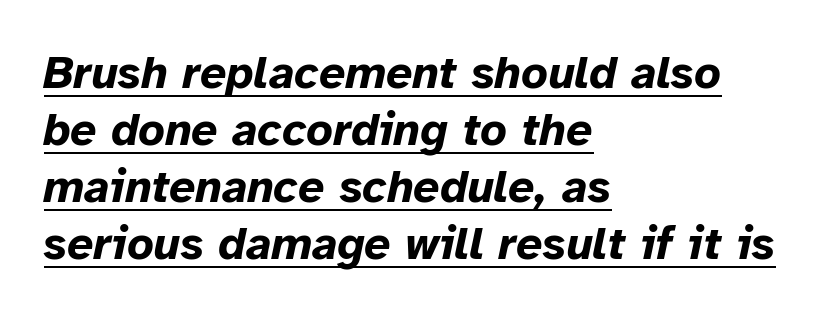
{"italic": "yes", "lean": "right", "slant_degrees": 12, "bold": "yes", "weight": "bold", "width": "normal", "stroke_contrast": "low", "x_height": "medium", "monospaced": "no", "underline": "yes", "align": "left", "line_spacing_ratio": 1.24, "letter_spacing": "normal", "letter_spacing_em": 0.0, "glyph_px": 46}
